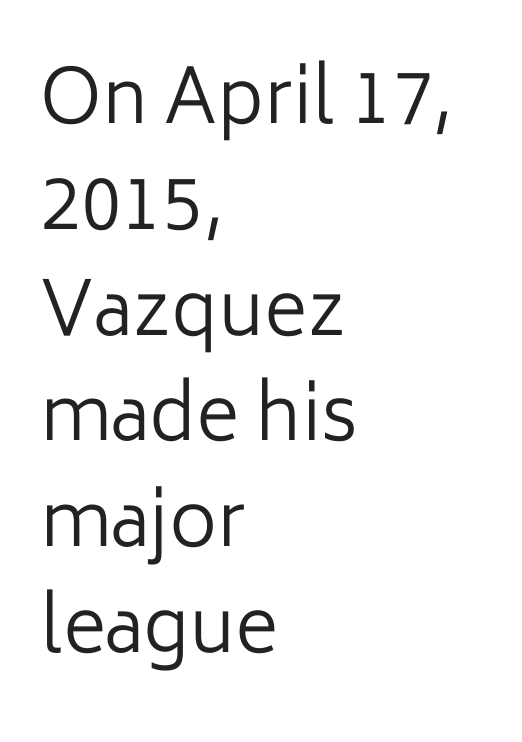
Descenders hang freely into open space. Inter-character spacing is left at the font's built-in metrics. Vertical stems look standard width or narrower in stroke. Unlike a traditional serif, this face leaves its strokes unadorned. Do the characters align in a grid? No, the font is proportional.
